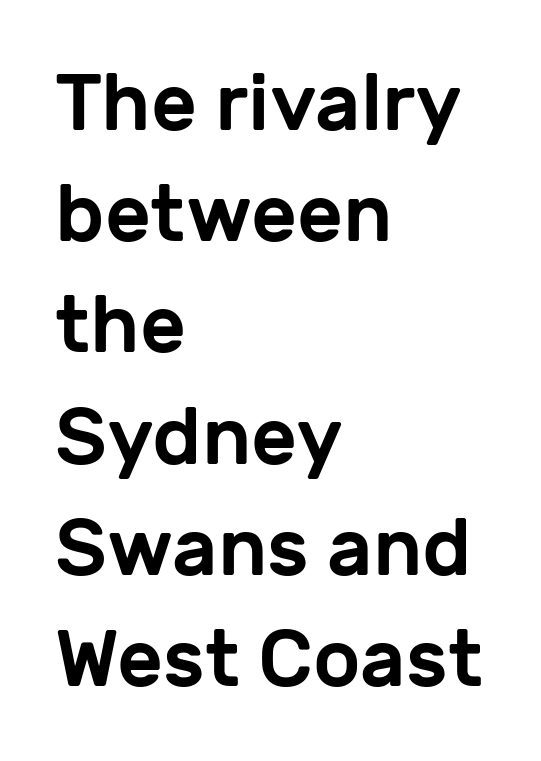
This is roman type, the default non-slanted kind. These lines keep a tight, regular rhythm from letter to letter. Teacher's note: observe the even left margin — that is flush-left alignment. The designer went with a sans here, leaving each stem footless. The lines sit at an ordinary, default distance from one another. The strip under each line holds only bare page.
